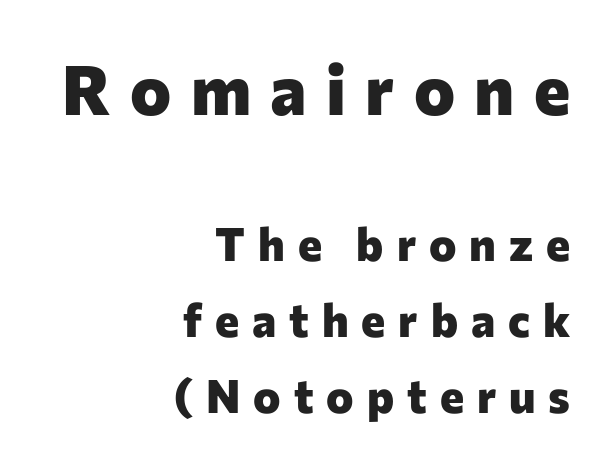
{"serif": "no", "italic": "no", "bold": "yes", "weight": "heavy", "width": "normal", "stroke_contrast": "low", "x_height": "medium", "monospaced": "no", "underline": "no", "align": "right", "line_spacing": "normal", "line_spacing_ratio": 1.66, "letter_spacing": "wide", "letter_spacing_em": 0.28, "larger_block": "first", "size_ratio": 1.5, "glyph_px": 69}
